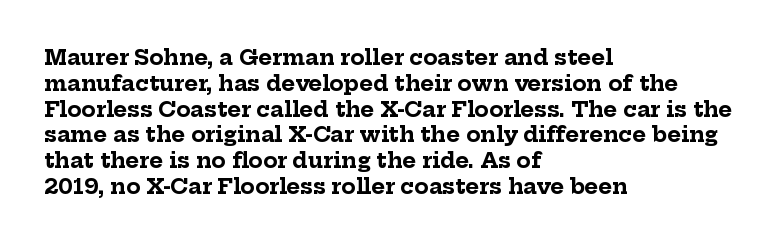
Q: Is the text bold? A: Yes.
Q: Is the text italic (slanted)? A: No, it is upright.
Q: Is the text underlined? A: No.
Q: How is the paragraph aligned? A: Left-aligned.
Q: Is the spacing between letters normal or unusually wide? A: Normal.
